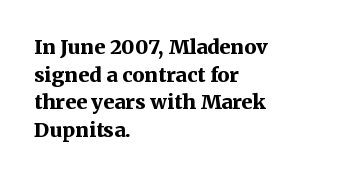
The image shows 20 px bold type, upright; set left-aligned, normal line spacing (1.38x), normal letter spacing, not underlined.
